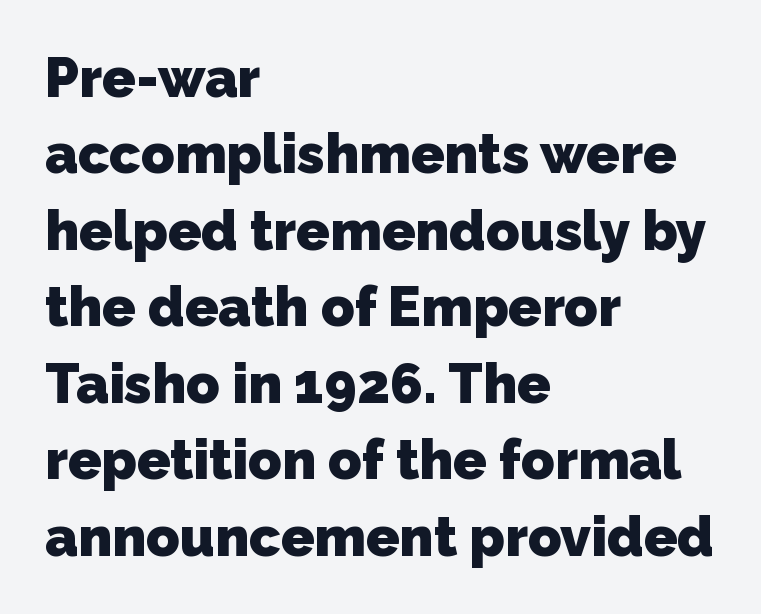
{"serif": "no", "bold": "yes", "weight": "heavy", "width": "normal", "stroke_contrast": "low", "x_height": "medium", "monospaced": "no", "underline": "no", "align": "left", "line_spacing": "normal", "line_spacing_ratio": 1.39, "letter_spacing": "normal", "letter_spacing_em": 0.0, "glyph_px": 55}
